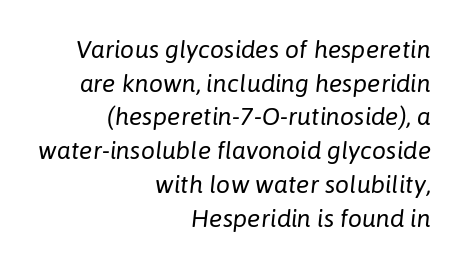
Anything drawn beneath the words? Only blank space. Is the block centered? No — it sits flush against the right margin. Compared with typical body copy, the letter spacing here is the same. Italic? Definitely — the glyphs are oblique. Heft: none added — not bold. Does the leading feel generous? No, just average.
